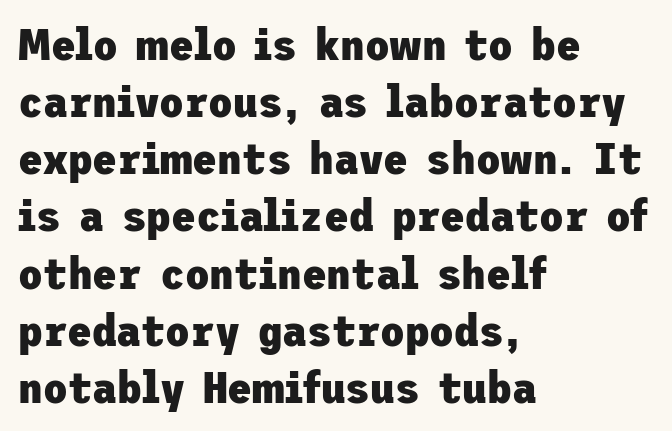
Emphasis by weight is at full strength: bold. Is the letter spacing exaggerated? No — it looks like the ordinary default. The designer went with a sans here, leaving each stem footless. Notice how the passage keeps a crisp vertical edge on the left only.
